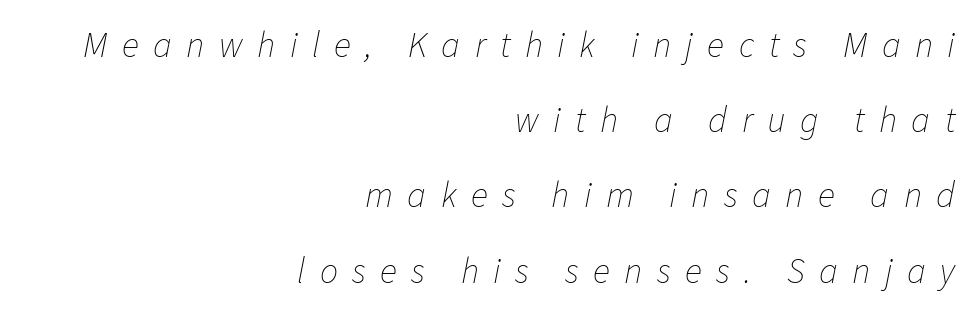
A bare baseline throughout the passage. This sample has the flowing, uneven cadence of proportional lettering. Compared with ordinary roman type, these characters are visibly tilted. The weight would be labelled regular, book, light, or lighter still.
